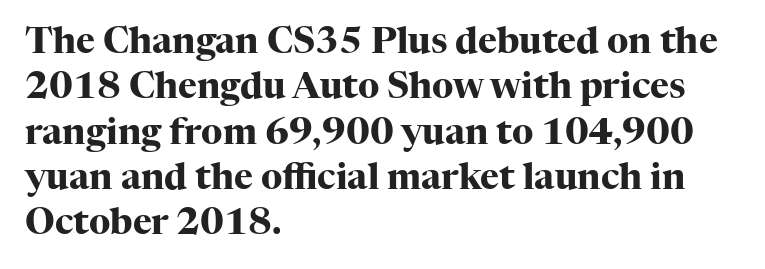
Compared with typical paragraphs, the rows here are spaced about the same. The face used here has the dense, thick strokes of a bold. The typeface chosen for these lines features serifs. Looks like regular typesetting: each glyph gets only the width it needs. Is there any slant? The stems are plumb. A typesetter would call this zero additional tracking.
